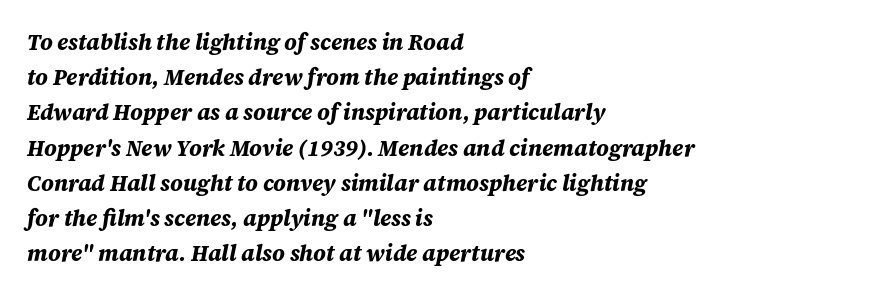
The image shows 22 px bold type, italic (leaning right); set left-aligned, normal line spacing (1.6x), normal letter spacing, not underlined.
